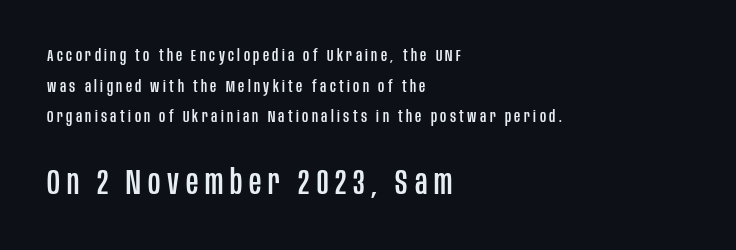
{"serif": "no", "italic": "no", "width": "condensed", "stroke_contrast": "low", "x_height": "large", "monospaced": "no", "underline": "no", "align": "left", "line_spacing_ratio": 1.8, "letter_spacing": "wide", "letter_spacing_em": 0.2, "larger_block": "second", "size_ratio": 2.0, "glyph_px": 34}
